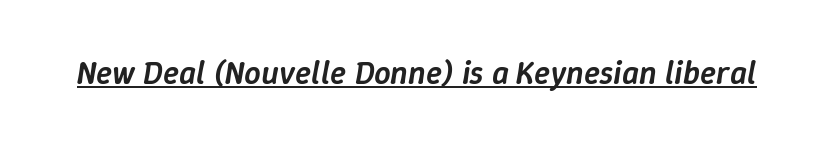
The image shows 33 px semibold type, italic (leaning right); set normal letter spacing, underlined; low stroke contrast and a medium x-height.
